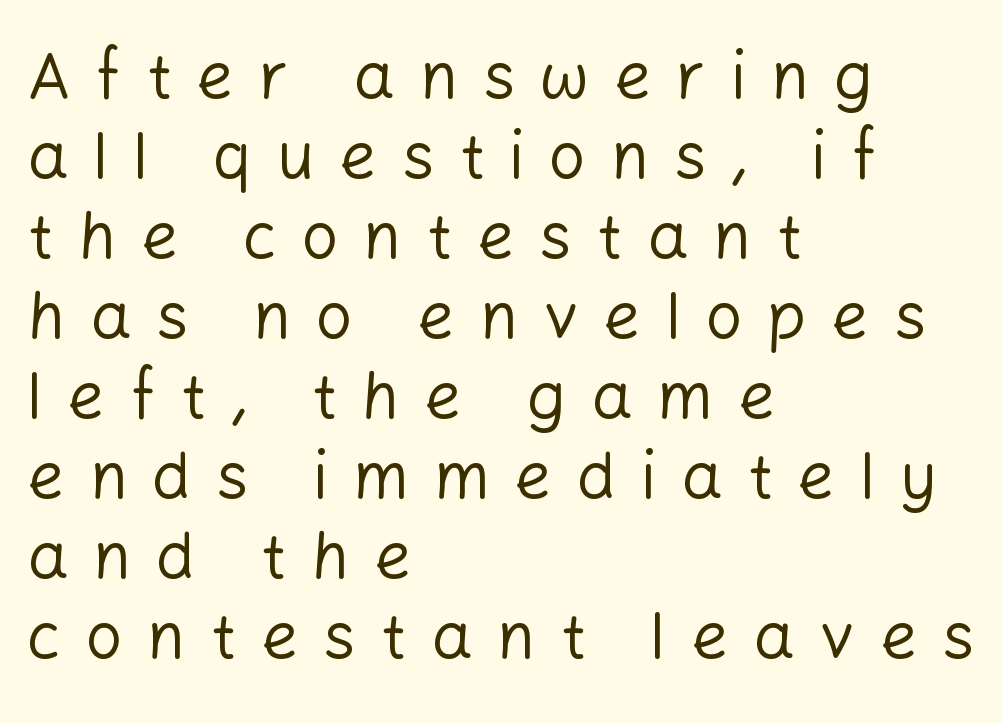
{"serif": "no", "italic": "no", "bold": "no", "weight": "regular", "width": "normal", "stroke_contrast": "low", "x_height": "medium", "monospaced": "no", "underline": "no", "align": "left", "line_spacing_ratio": 1.23, "letter_spacing": "wide", "letter_spacing_em": 0.38, "glyph_px": 65}
